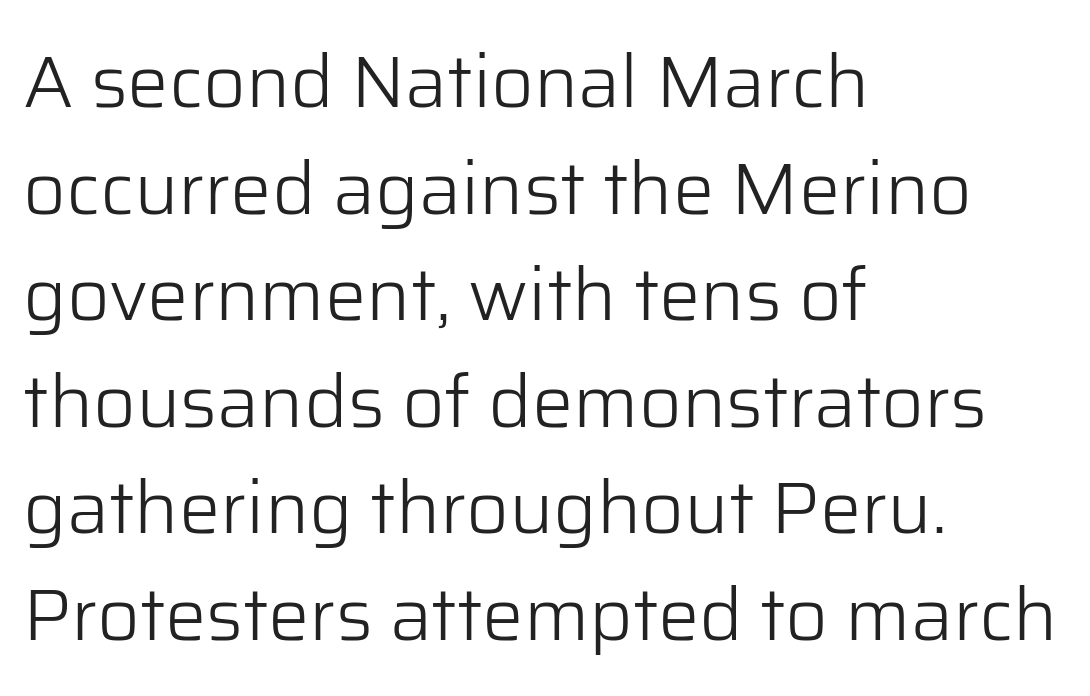
A typesetter would label this face a sans. The passage shown is typed in a proportional face where columns would drift. All the whitespace from short lines collects on the right. Type without underlining. The letters sit at their default tracking, neither squeezed nor spread.
